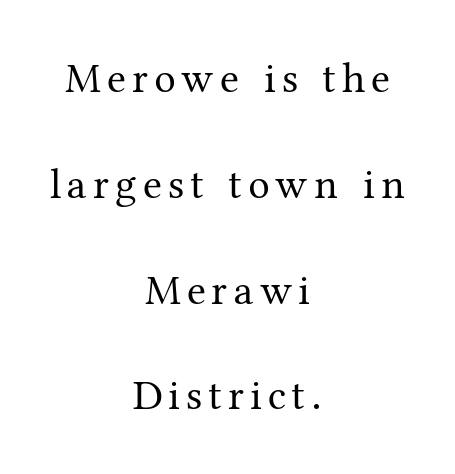
Q: Is the text bold? A: No.
Q: Is the text italic (slanted)? A: No, it is upright.
Q: Is the typeface a serif or a sans-serif typeface? A: Serif.
Q: Is the text underlined? A: No.
Q: How is the paragraph aligned? A: Centered.
Q: Is the spacing between lines tight, normal or loose? A: Loose.
Q: Width (condensed, normal, or wide)? A: Normal.
Q: Stroke contrast? A: Medium.
Q: x-height? A: Medium.
Q: Monospaced? A: No.
